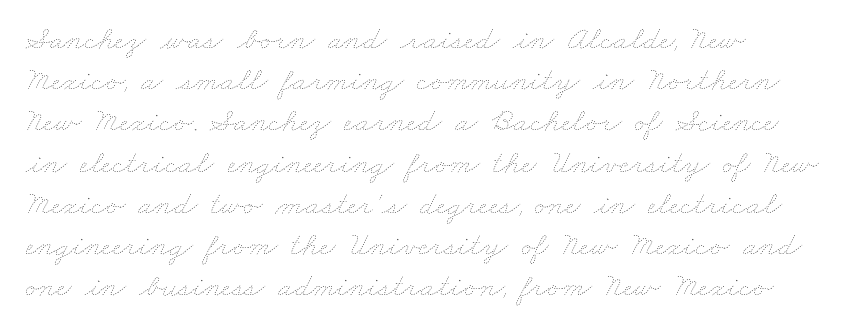
Is the type heavy? It reads as light-to-regular instead. The tracking reads as untouched default to a designer's eye. The space beneath each line is pristine and unruled. Proportional: the letters do not fall into vertical columns. Notice how descenders clear the ascenders below comfortably — that's standard leading.
